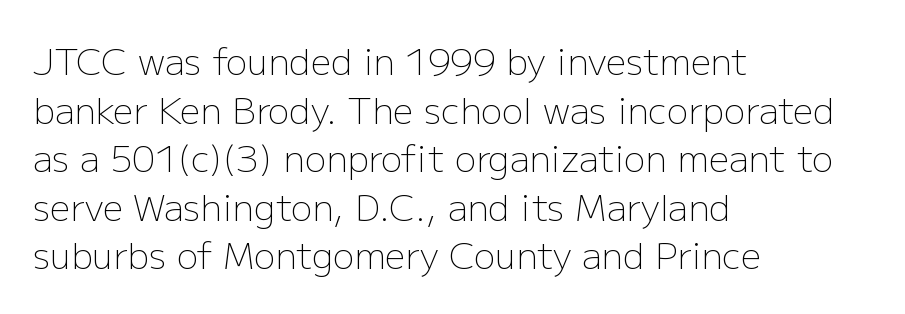
{"serif": "no", "italic": "no", "bold": "no", "weight": "light", "width": "normal", "stroke_contrast": "low", "x_height": "medium", "monospaced": "no", "underline": "no", "align": "left", "line_spacing": "normal", "line_spacing_ratio": 1.35, "letter_spacing": "normal", "letter_spacing_em": 0.0, "glyph_px": 36}
